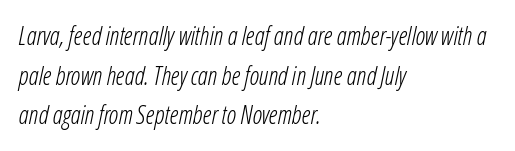
{"italic": "yes", "lean": "right", "slant_degrees": 12, "bold": "no", "underline": "no", "align": "left", "line_spacing": "normal", "line_spacing_ratio": 1.59, "letter_spacing": "normal", "letter_spacing_em": 0.0, "glyph_px": 25}
